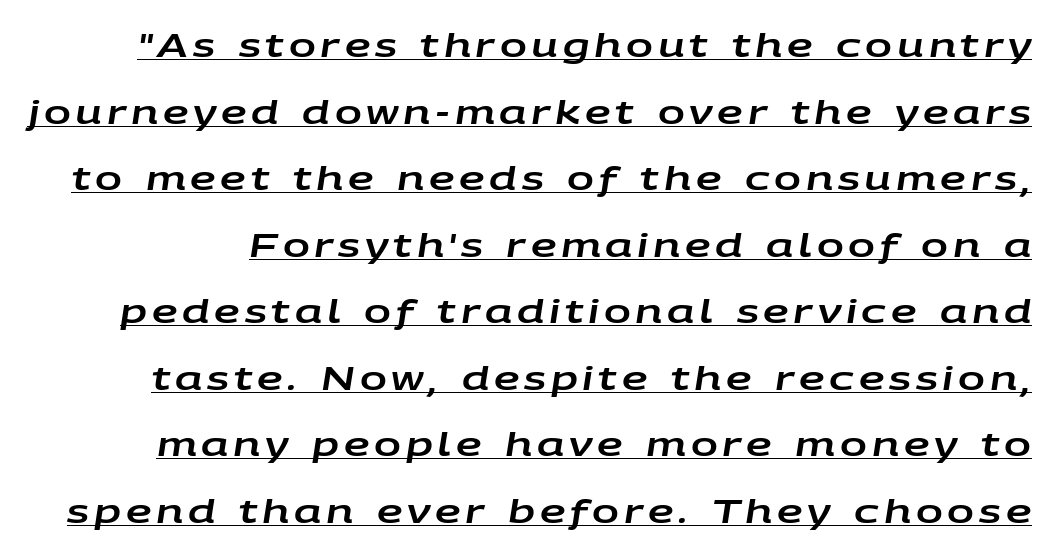
The image shows 32 px wide type, italic (leaning right); set loose line spacing (2.08x), underlined; low stroke contrast and a large x-height.
